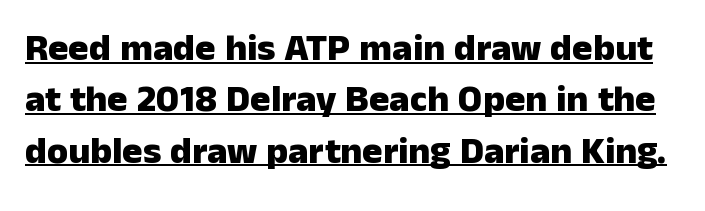
Q: Is the text bold? A: Yes.
Q: Is the text italic (slanted)? A: No, it is upright.
Q: Is the typeface a serif or a sans-serif typeface? A: Sans-serif.
Q: Is the text underlined? A: Yes.
Q: Is the spacing between letters normal or unusually wide? A: Normal.
Q: Is the spacing between lines tight, normal or loose? A: Normal.
Q: Width (condensed, normal, or wide)? A: Normal.
Q: Stroke contrast? A: Low.
Q: x-height? A: Medium.
Q: Monospaced? A: No.
